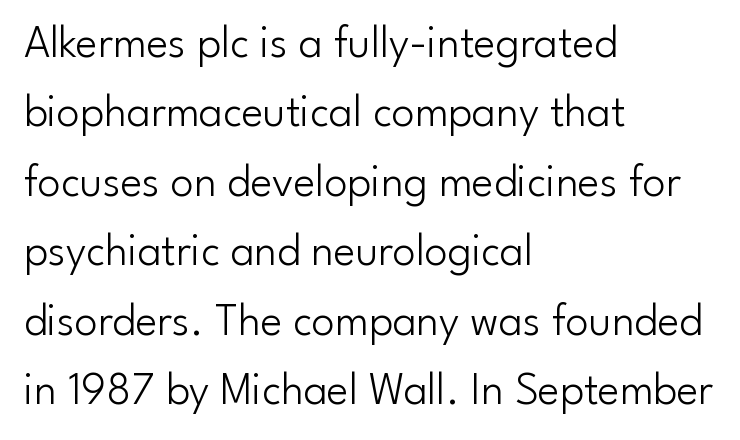
A bare baseline throughout the passage. Unlike italic type, these characters show no tilt at all. Observe the ordinary spacing: letters are neighbours, not strangers. Summary of vertical rhythm: regular, with standard interline spacing.
